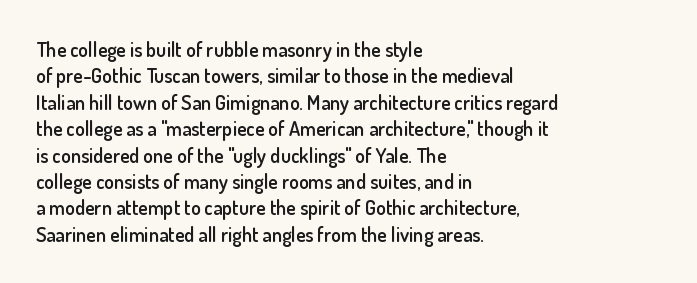
{"italic": "no", "bold": "semi", "underline": "no", "align": "left", "line_spacing": "normal", "line_spacing_ratio": 1.32, "letter_spacing": "normal", "letter_spacing_em": 0.0, "glyph_px": 20}
